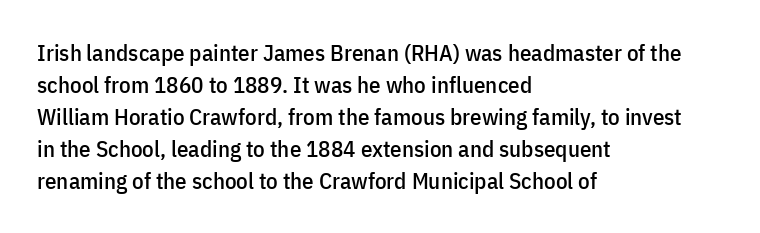
Q: Is the text italic (slanted)? A: No, it is upright.
Q: Is the text underlined? A: No.
Q: How is the paragraph aligned? A: Left-aligned.
Q: Is the spacing between letters normal or unusually wide? A: Normal.
Q: Is the spacing between lines tight, normal or loose? A: Normal.
